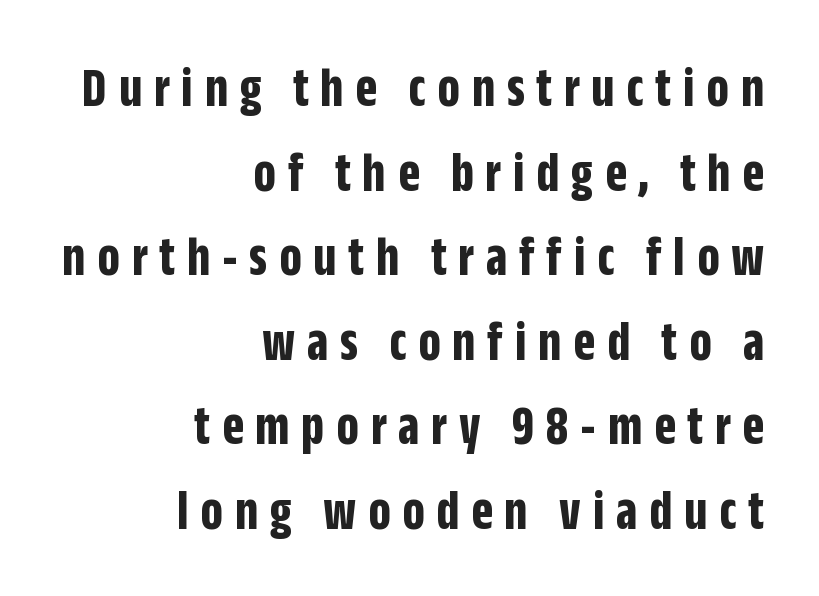
The image shows 56 px bold, condensed sans-serif type, upright; set right-aligned, normal line spacing (1.51x), unusually wide letter spacing (+0.21 em), not underlined; low stroke contrast and a large x-height.
